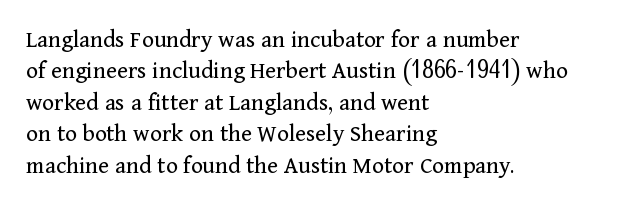
The image shows 25 px text type, upright; set left-aligned, normal line spacing (1.26x), normal letter spacing, not underlined.
